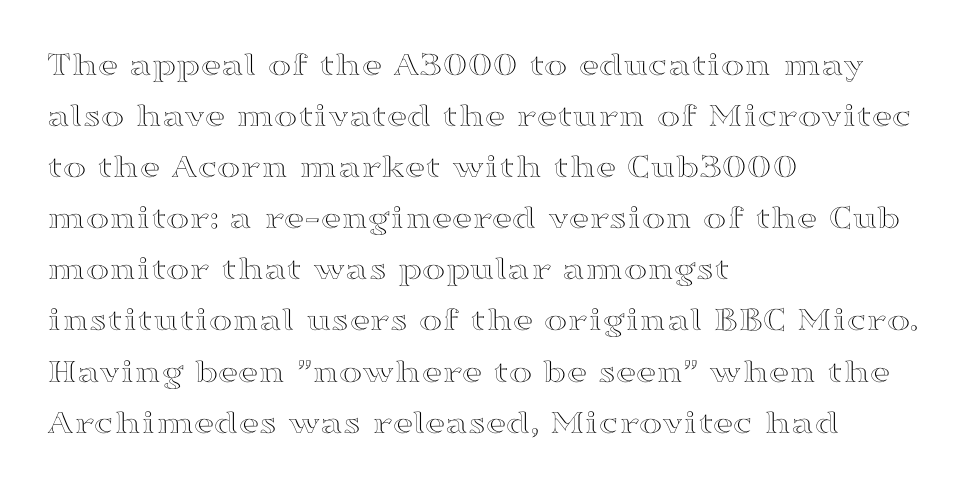
{"italic": "no", "width": "wide", "x_height": "medium", "monospaced": "no", "underline": "no", "align": "left", "line_spacing": "normal", "line_spacing_ratio": 1.46, "letter_spacing": "normal", "letter_spacing_em": 0.0, "glyph_px": 35}
